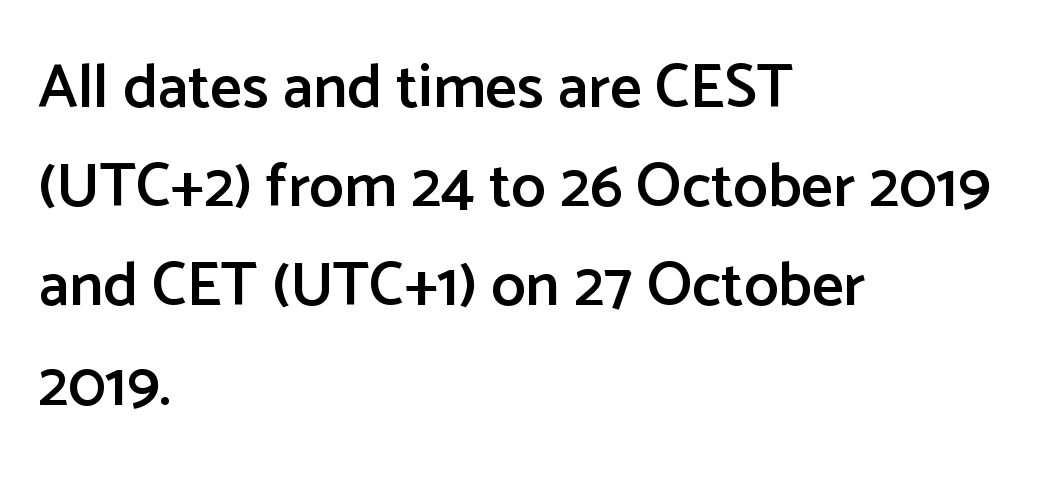
The image shows 62 px semibold sans-serif type, upright; set left-aligned, normal line spacing (1.6x), normal letter spacing, not underlined; low stroke contrast and a medium x-height.
